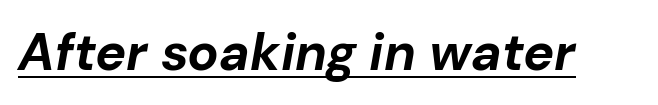
The letterforms sit shoulder to shoulder at normal distance. Every word sits above its own underline. Does the weight exceed regular? Yes, all the way to bold. The passage shown is typed in a proportional face where columns would drift.
